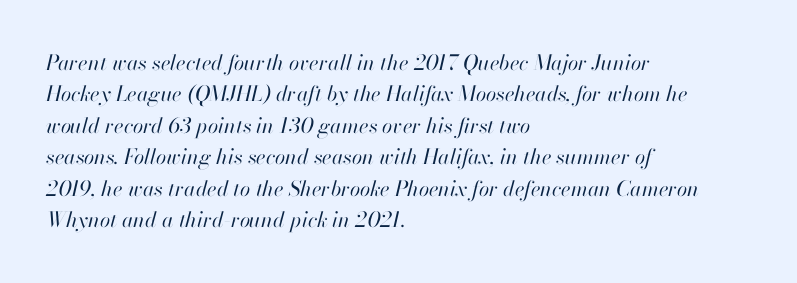
The image shows 21 px text type, italic (leaning right); set left-aligned, normal line spacing (1.5x), normal letter spacing, not underlined.
